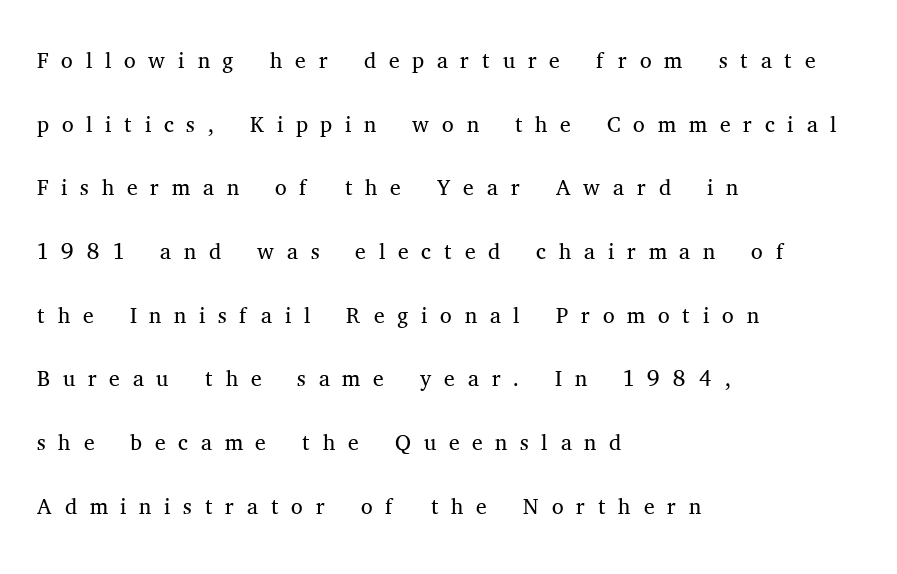
Q: Is the text bold? A: No.
Q: Is the text italic (slanted)? A: No, it is upright.
Q: Is the typeface a serif or a sans-serif typeface? A: Serif.
Q: Is the text underlined? A: No.
Q: How is the paragraph aligned? A: Left-aligned.
Q: Is the spacing between letters normal or unusually wide? A: Unusually wide.
Q: Is the spacing between lines tight, normal or loose? A: Loose.
Q: Width (condensed, normal, or wide)? A: Normal.
Q: Stroke contrast? A: Medium.
Q: x-height? A: Medium.
Q: Monospaced? A: No.
